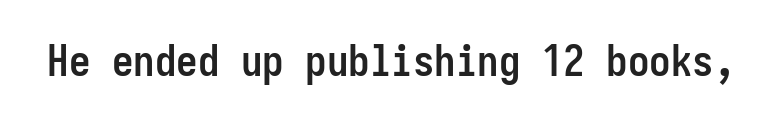
{"serif": "no", "italic": "no", "bold": "yes", "weight": "semibold", "width": "condensed", "stroke_contrast": "low", "x_height": "medium", "monospaced": "yes", "underline": "no", "letter_spacing": "normal", "letter_spacing_em": 0.0, "glyph_px": 43}
